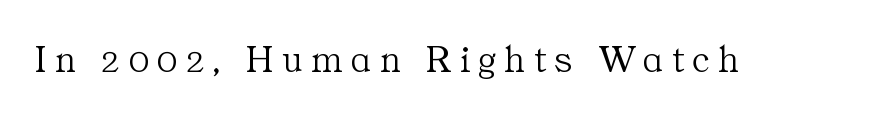
The image shows 39 px light serif type, upright; set unusually wide letter spacing (+0.22 em), not underlined; medium stroke contrast and a medium x-height.
